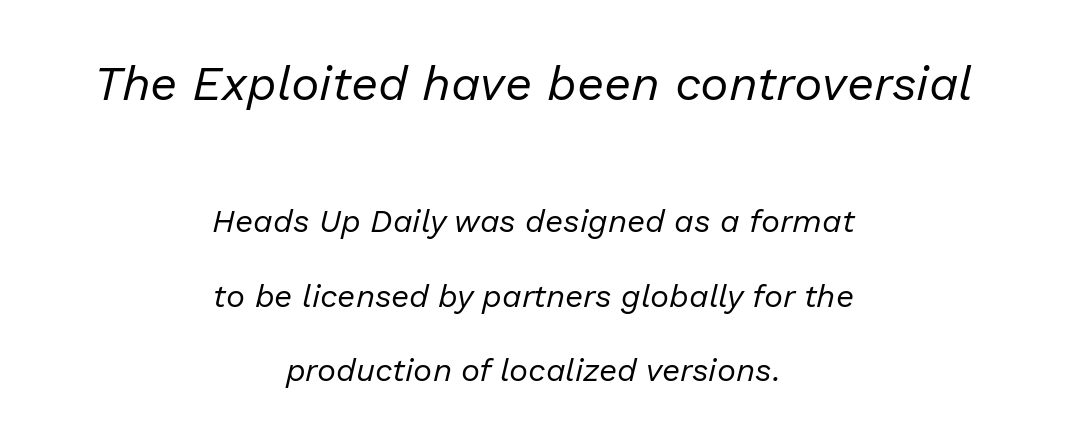
Anything drawn beneath the words? Only blank space. Bold? No — there's no thickening of the strokes. Which margin do the lines hug? Neither — every line sits in the middle. Caption: standard tracking, unaltered.
